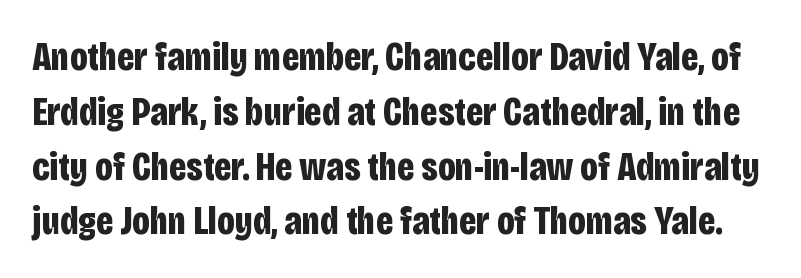
The passage shown is typeset with a sans-serif family. Summary of vertical rhythm: regular, with standard interline spacing. The rendering uses natural spacing where letterforms have individual widths. Caption: standard tracking, unaltered. Quick note: underline off. Pretty heavy lettering here — definitely bold.
